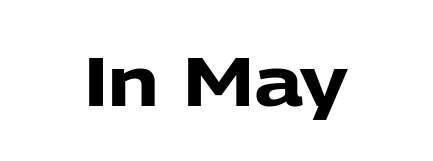
The image shows 69 px heavy sans-serif type, upright; set centered, normal letter spacing, not underlined; low stroke contrast and a medium x-height.
